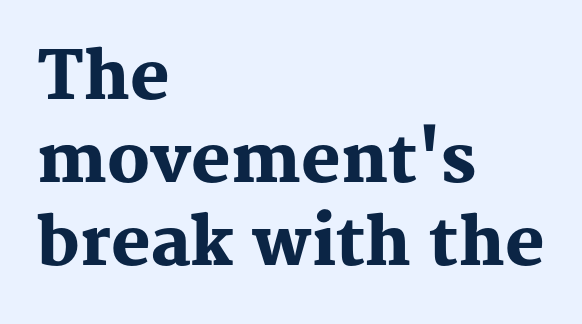
The image shows 66 px heavy serif type, upright; set left-aligned, normal line spacing (1.26x), normal letter spacing, not underlined; medium stroke contrast and a medium x-height.
